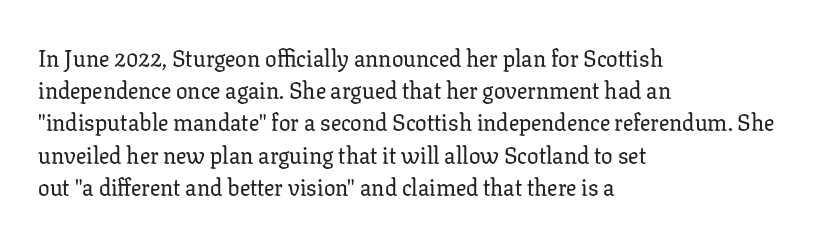
Q: Is the text italic (slanted)? A: No, it is upright.
Q: Is the text underlined? A: No.
Q: How is the paragraph aligned? A: Left-aligned.
Q: Is the spacing between letters normal or unusually wide? A: Normal.
Q: Is the spacing between lines tight, normal or loose? A: Normal.
